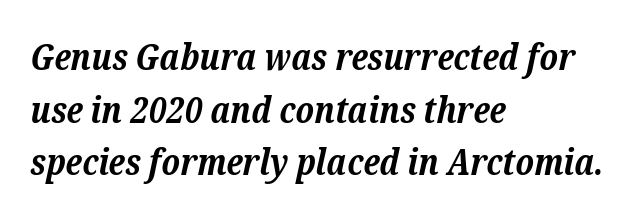
{"serif": "yes", "italic": "yes", "lean": "right", "slant_degrees": 12, "bold": "yes", "weight": "bold", "width": "normal", "stroke_contrast": "low", "x_height": "medium", "monospaced": "no", "underline": "no", "align": "left", "line_spacing": "normal", "line_spacing_ratio": 1.42, "letter_spacing": "normal", "letter_spacing_em": 0.0, "glyph_px": 37}
